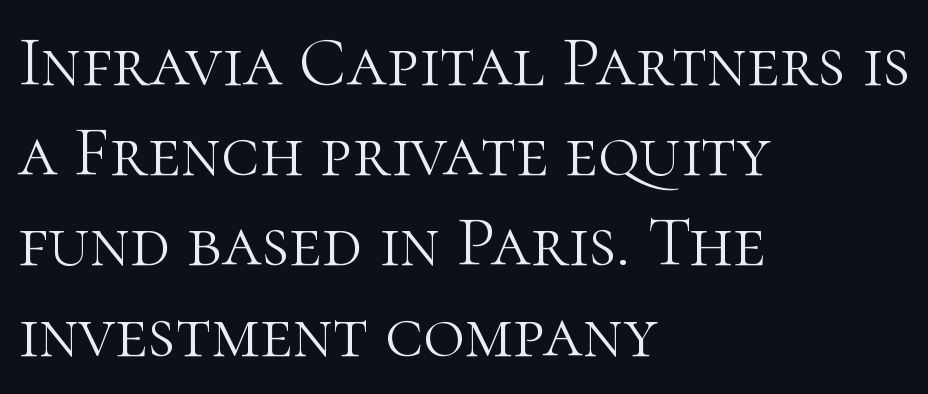
Rule under the text: the space is simply empty. Ink coverage per letter is moderate at most. Caption: multi-line text, flush left, ragged right. Do the letters lean? They stand straight. This block has exactly the height ordinary leading produces.
